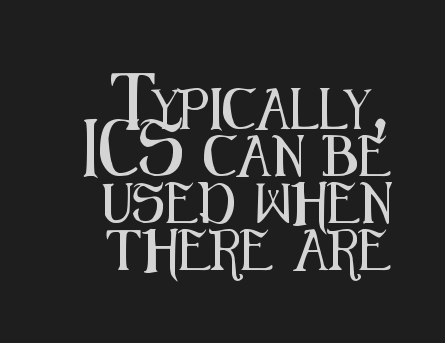
Q: Is the text italic (slanted)? A: No, it is upright.
Q: Is the text underlined? A: No.
Q: How is the paragraph aligned? A: Right-aligned.
Q: Is the spacing between letters normal or unusually wide? A: Normal.
Q: Is the spacing between lines tight, normal or loose? A: Tight.
Q: Width (condensed, normal, or wide)? A: Condensed.
Q: Stroke contrast? A: Medium.
Q: x-height? A: Medium.
Q: Monospaced? A: No.
